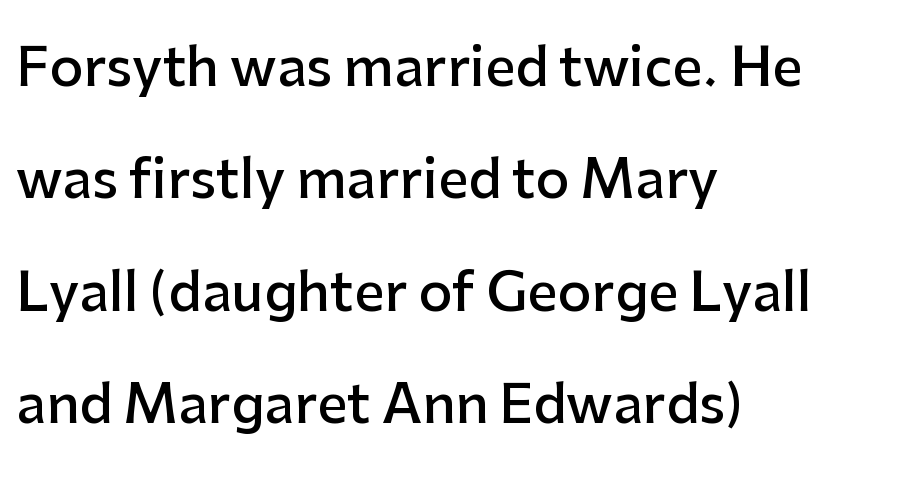
The image shows 53 px semibold sans-serif type, upright; set left-aligned, loose line spacing (2.12x), normal letter spacing, not underlined; low stroke contrast and a medium x-height.
